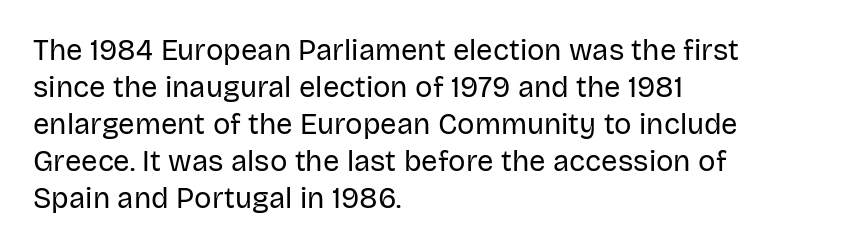
{"serif": "no", "italic": "no", "bold": "no", "weight": "regular", "width": "normal", "stroke_contrast": "low", "x_height": "large", "monospaced": "no", "underline": "no", "align": "left", "line_spacing": "normal", "line_spacing_ratio": 1.28, "letter_spacing": "normal", "letter_spacing_em": 0.0, "glyph_px": 29}
